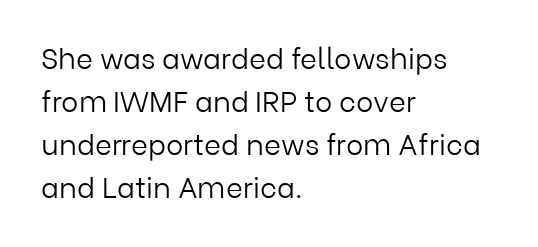
Observe the absence of serifs on each vertical stroke in this sample. Posture: straight, roman, zero tilt. Short and long lines alike share a common starting point at left. Letter spacing: default.
